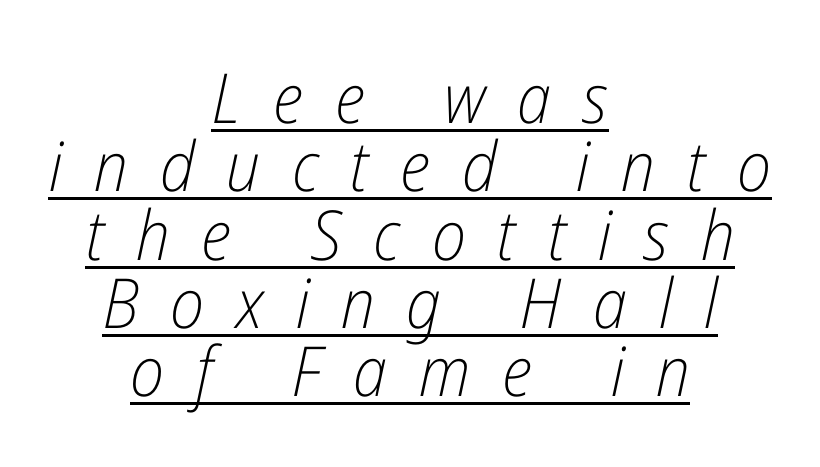
This rendering features underlined lettering. A typesetter would call this leading minimal, almost set solid. Observe the lean: these are italic letterforms. Here the glyphs are tracked loosely, breaking word shapes into spaced letters. Note the varied advance widths — an 'i' is clearly narrower than an 'm'.
